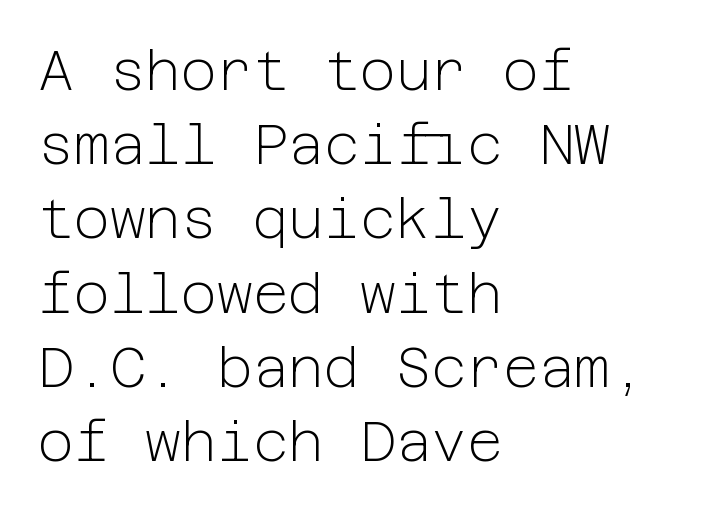
Quick note: underline off. Casual observation: everything's shoved over to the left. A typesetter would call this zero additional tracking. Grotesque or geometric, the face here clearly has no serifs.
